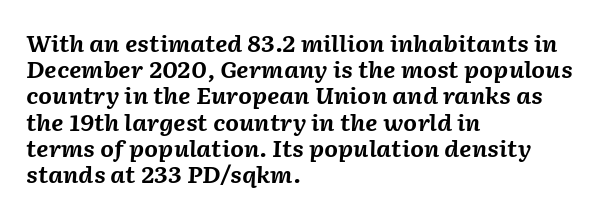
The image shows 22 px bold type, italic (leaning right); set left-aligned, line spacing 1.19x, normal letter spacing, not underlined.
